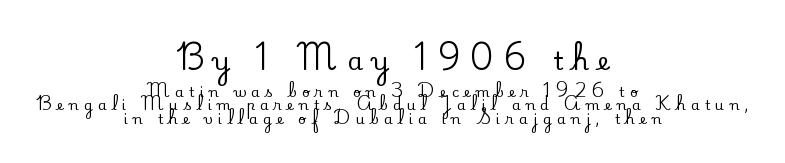
The image shows 25 px text type, upright; set centered, tight line spacing (0.96x), unusually wide letter spacing (+0.38 em), not underlined; the first (top) block is 1.79x larger.
